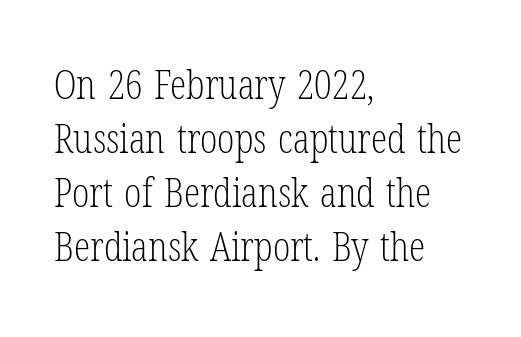
{"serif": "yes", "italic": "no", "bold": "no", "weight": "light", "width": "condensed", "stroke_contrast": "low", "x_height": "medium", "monospaced": "no", "underline": "no", "align": "left", "line_spacing": "normal", "line_spacing_ratio": 1.32, "letter_spacing": "normal", "letter_spacing_em": 0.0, "glyph_px": 41}
